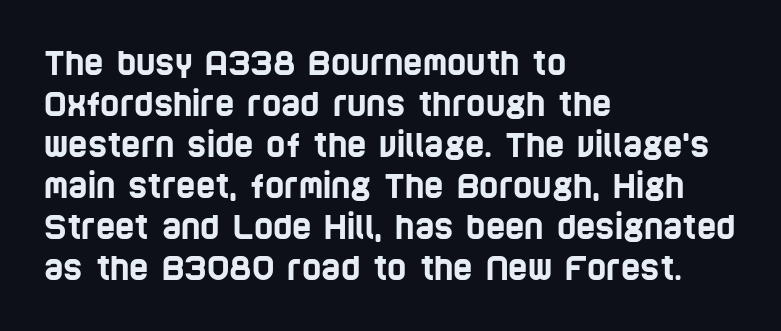
Each line starts at the same left margin while the right side varies. Serifs: no, the terminals of the letterforms are clean. Looks like regular typesetting: each glyph gets only the width it needs. There is no visible air inserted between adjacent glyphs.
